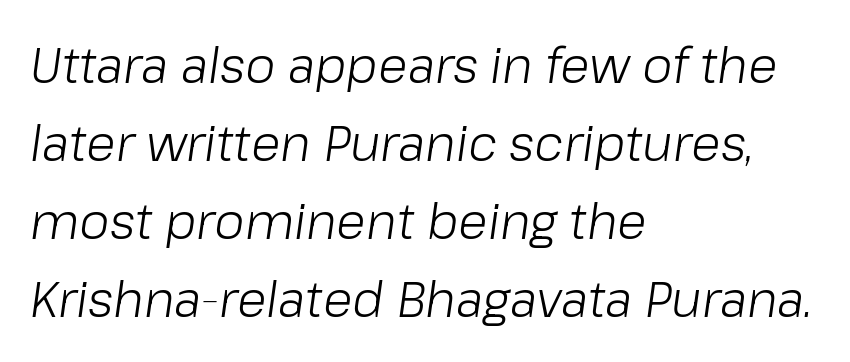
Q: Is the text bold? A: No.
Q: Is the text italic (slanted)? A: Yes, it leans right by about 8 degrees.
Q: Is the text underlined? A: No.
Q: How is the paragraph aligned? A: Left-aligned.
Q: Is the spacing between letters normal or unusually wide? A: Normal.
Q: Is the spacing between lines tight, normal or loose? A: Normal.
Q: Width (condensed, normal, or wide)? A: Normal.
Q: Stroke contrast? A: Low.
Q: x-height? A: Medium.
Q: Monospaced? A: No.
